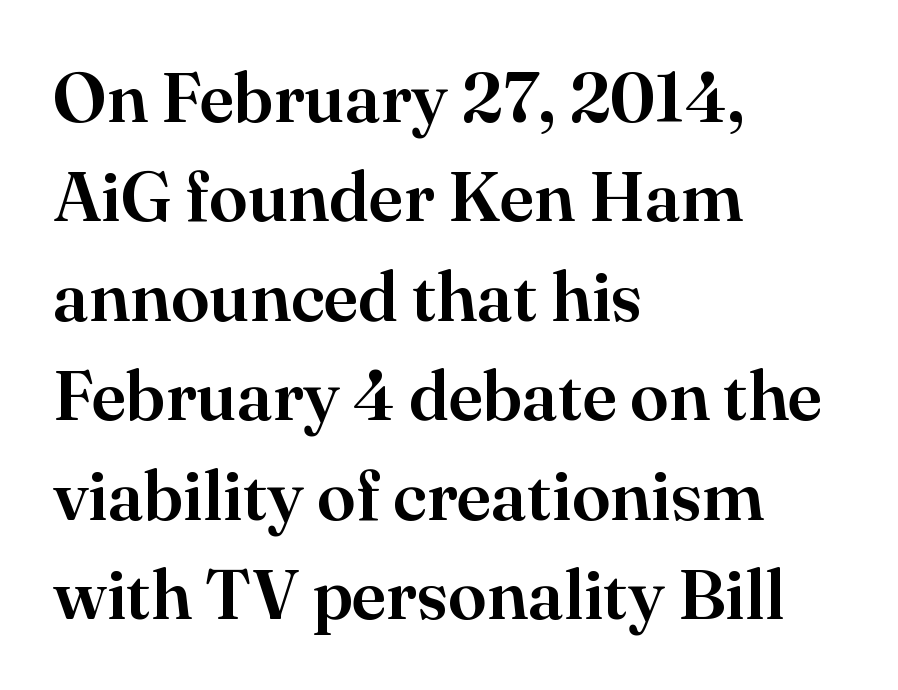
The image shows 70 px serif type, upright; set left-aligned, normal line spacing (1.42x), normal letter spacing, not underlined; high stroke contrast and a small x-height.
